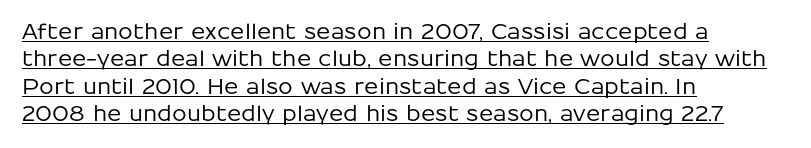
Q: Is the text italic (slanted)? A: No, it is upright.
Q: Is the text underlined? A: Yes.
Q: How is the paragraph aligned? A: Left-aligned.
Q: Is the spacing between letters normal or unusually wide? A: Normal.
Q: Is the spacing between lines tight, normal or loose? A: Normal.
